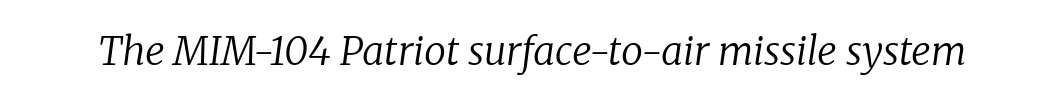
{"serif": "yes", "italic": "yes", "lean": "right", "slant_degrees": 8, "bold": "no", "weight": "regular", "width": "normal", "stroke_contrast": "low", "x_height": "medium", "monospaced": "no", "underline": "no", "letter_spacing": "normal", "letter_spacing_em": 0.0, "glyph_px": 39}
